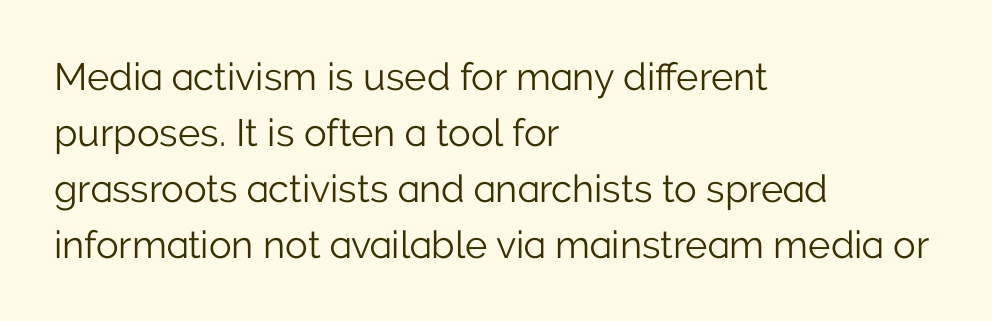
The image shows 38 px light sans-serif type, upright; set left-aligned, normal line spacing (1.47x), normal letter spacing, not underlined; low stroke contrast and a medium x-height.
